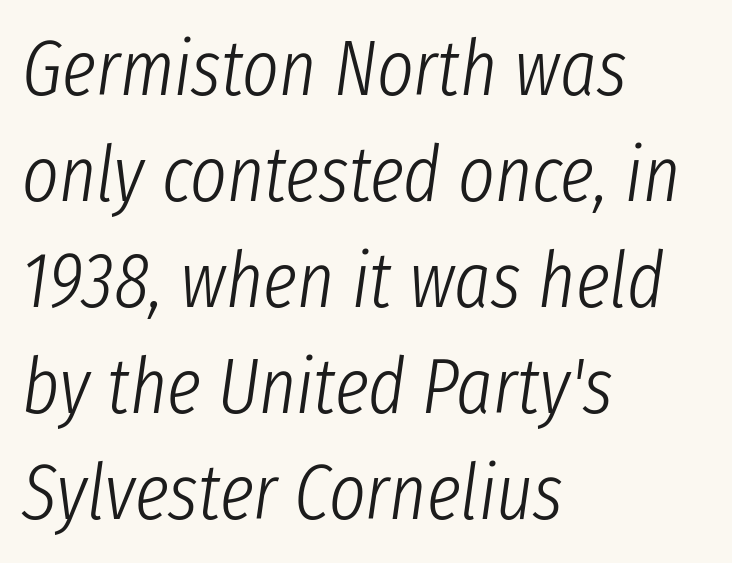
Q: Is the text bold? A: No.
Q: Is the text italic (slanted)? A: Yes, it leans right by about 8 degrees.
Q: Is the text underlined? A: No.
Q: How is the paragraph aligned? A: Left-aligned.
Q: Is the spacing between letters normal or unusually wide? A: Normal.
Q: Is the spacing between lines tight, normal or loose? A: Normal.
Q: Width (condensed, normal, or wide)? A: Condensed.
Q: Stroke contrast? A: Low.
Q: x-height? A: Medium.
Q: Monospaced? A: No.
